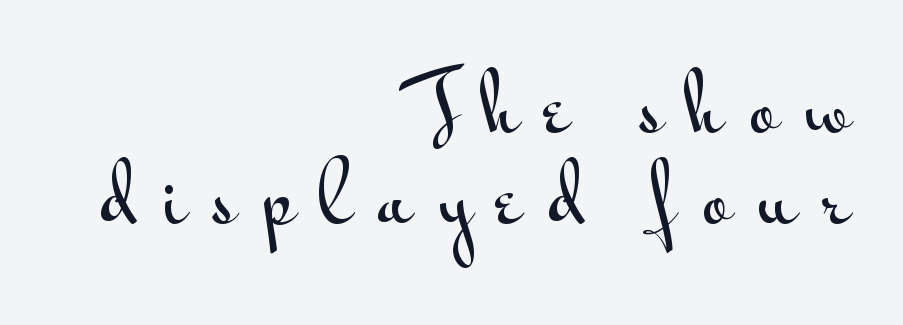
The compositor pushed each line to the right boundary. The space directly below the letters is spotless. Think of a printed novel: that variable character pitch is what you see here. The tracking jumps out immediately: characters are airy and widely separated. Typographically, this falls in the sans-serif category.
